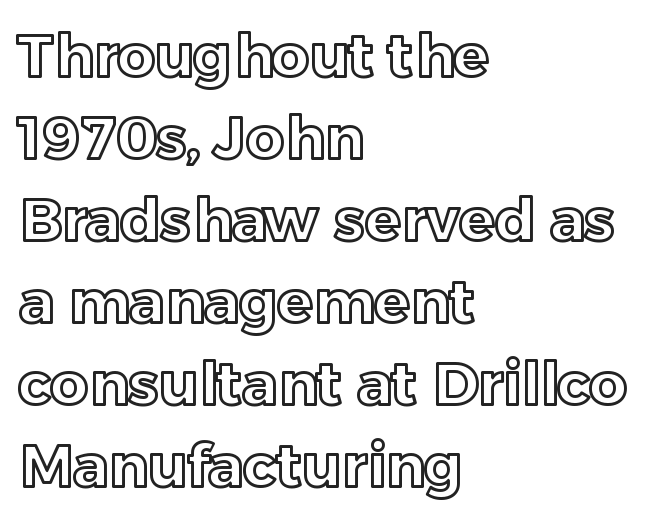
{"italic": "no", "width": "normal", "x_height": "medium", "monospaced": "no", "underline": "no", "align": "left", "line_spacing": "normal", "line_spacing_ratio": 1.39, "letter_spacing": "normal", "letter_spacing_em": 0.0, "glyph_px": 59}
